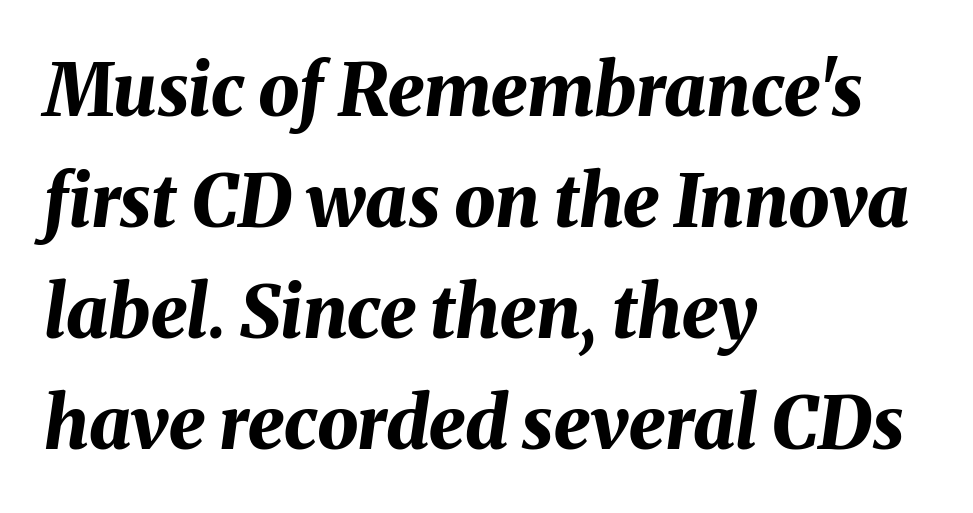
Nothing unusual about the tracking: characters are spaced as the font intends. Check under the words: just untouched page. Visually the block forms a straight wall on the left and a jagged coastline on the right. Is the type slanted? Yes — the strokes lean at a clear angle. These lines are rendered in a variable-pitch font.
